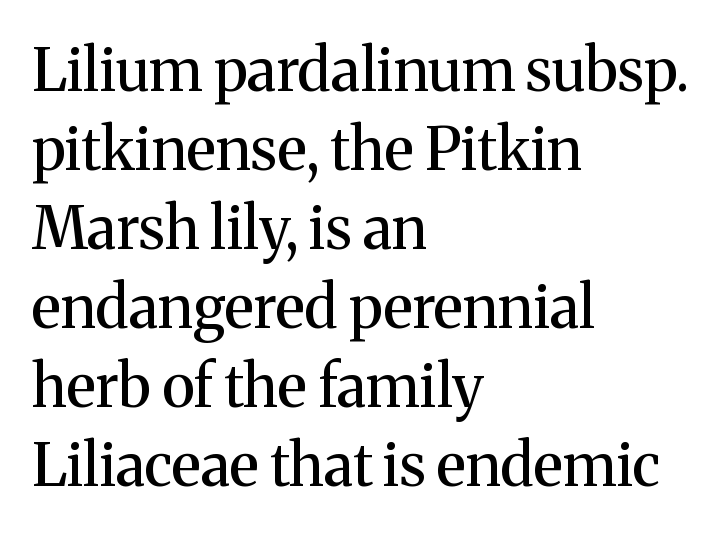
The space between consecutive lines is moderate. Anything drawn beneath the words? Only blank space. Spacing verdict: proportional, widths tailored to each character. Honestly, the letter spacing is just normal — you wouldn't notice it. The typesetter chose a ragged-right arrangement here.
